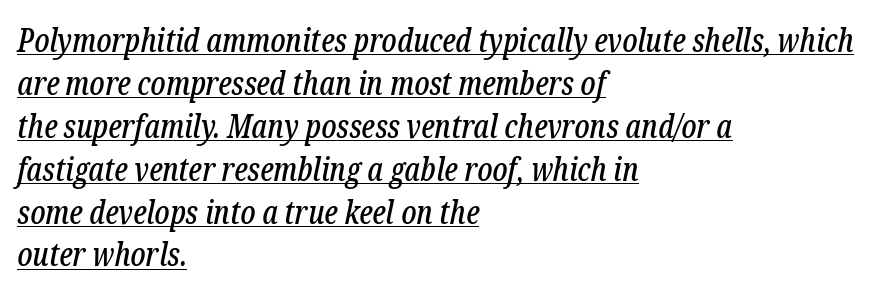
Q: Is the text italic (slanted)? A: Yes, it leans right by about 12 degrees.
Q: Is the typeface a serif or a sans-serif typeface? A: Serif.
Q: Is the text underlined? A: Yes.
Q: How is the paragraph aligned? A: Left-aligned.
Q: Is the spacing between letters normal or unusually wide? A: Normal.
Q: Is the spacing between lines tight, normal or loose? A: Normal.
Q: Width (condensed, normal, or wide)? A: Condensed.
Q: Stroke contrast? A: Low.
Q: x-height? A: Medium.
Q: Monospaced? A: No.
